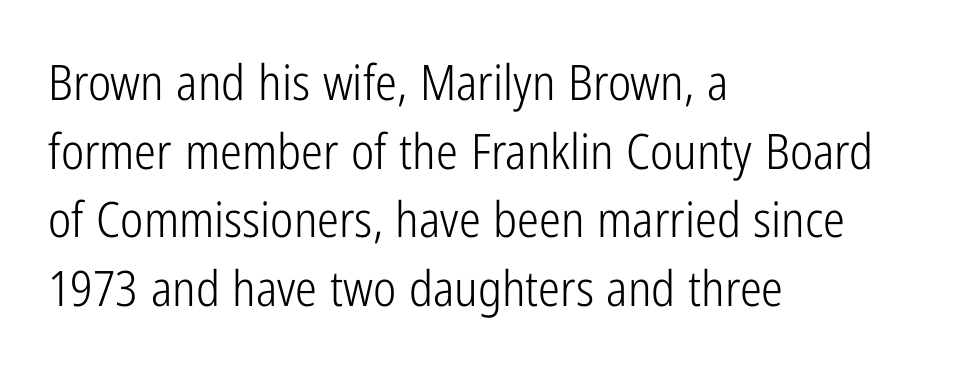
Rule under the text: the space is simply empty. Normally led — the rows are evenly, conventionally spaced. This sample has the flowing, uneven cadence of proportional lettering. Each word holds together tightly as a unit, with standard inter-letter gaps.
